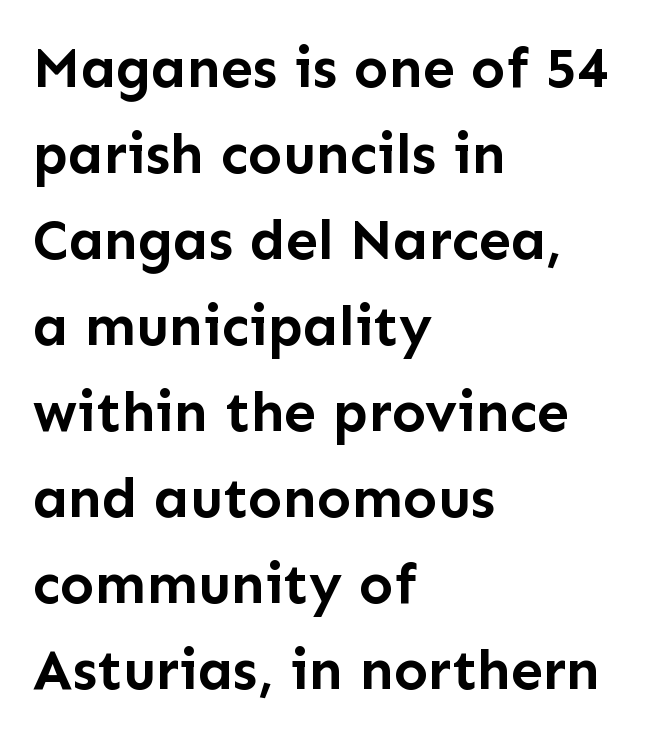
Q: Is the text bold? A: Yes.
Q: Is the text italic (slanted)? A: No, it is upright.
Q: Is the typeface a serif or a sans-serif typeface? A: Sans-serif.
Q: Is the text underlined? A: No.
Q: How is the paragraph aligned? A: Left-aligned.
Q: Is the spacing between letters normal or unusually wide? A: Normal.
Q: Is the spacing between lines tight, normal or loose? A: Normal.
Q: Width (condensed, normal, or wide)? A: Normal.
Q: Stroke contrast? A: Low.
Q: x-height? A: Medium.
Q: Monospaced? A: No.
